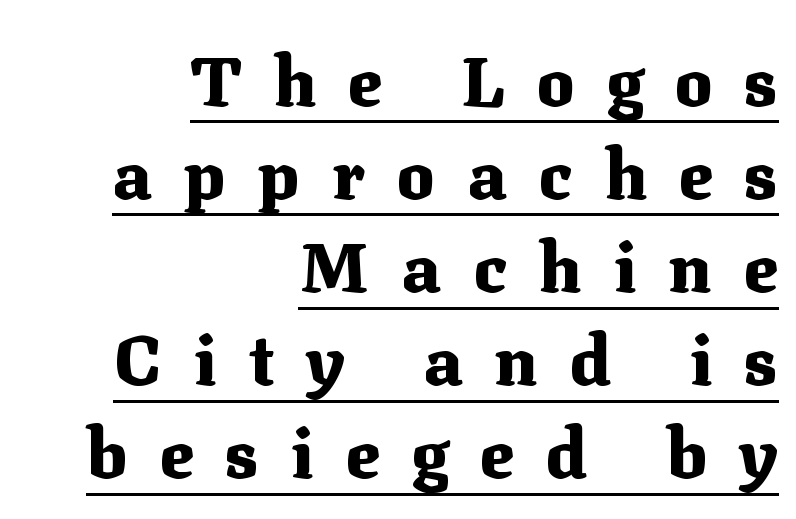
{"serif": "yes", "italic": "no", "bold": "yes", "weight": "heavy", "width": "normal", "stroke_contrast": "medium", "x_height": "medium", "monospaced": "no", "underline": "yes", "align": "right", "line_spacing": "normal", "line_spacing_ratio": 1.33, "letter_spacing": "wide", "letter_spacing_em": 0.46, "glyph_px": 70}
